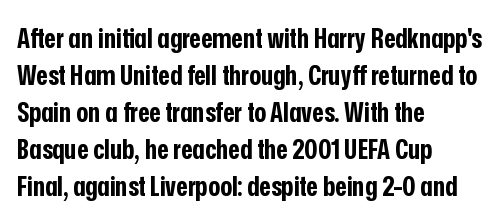
Is this a fixed-width face? No — the glyphs have proportional, varying widths. The gaps between neighbouring characters are ordinary and unremarkable. Italic: no, the glyphs are upright roman. The gap between lines stays unmarked. If you measured baseline to baseline, you'd find a middling distance. This is sans-serif lettering, the kind often seen on screens and signage.
